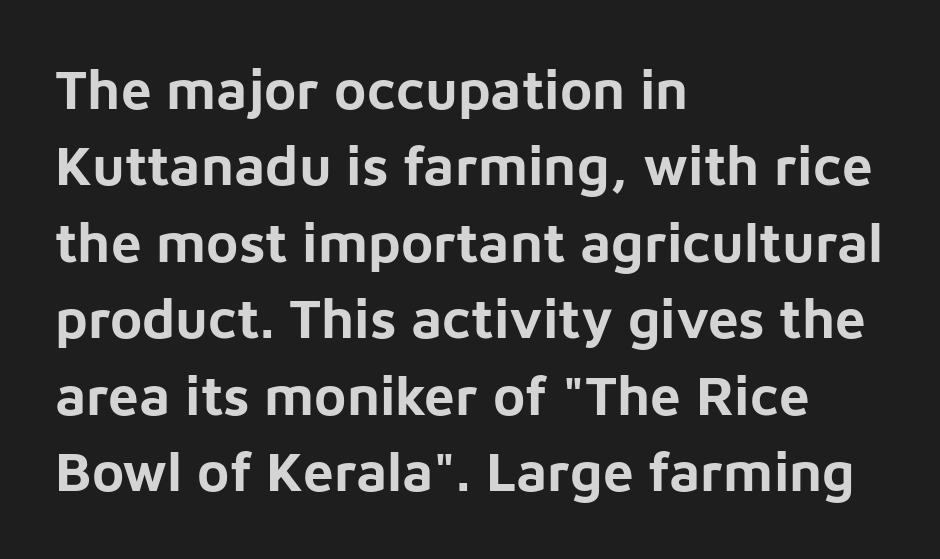
Q: Is the text bold? A: Yes.
Q: Is the text italic (slanted)? A: No, it is upright.
Q: Is the typeface a serif or a sans-serif typeface? A: Sans-serif.
Q: Is the text underlined? A: No.
Q: How is the paragraph aligned? A: Left-aligned.
Q: Is the spacing between letters normal or unusually wide? A: Normal.
Q: Is the spacing between lines tight, normal or loose? A: Normal.
Q: Width (condensed, normal, or wide)? A: Normal.
Q: Stroke contrast? A: Low.
Q: x-height? A: Medium.
Q: Monospaced? A: No.
